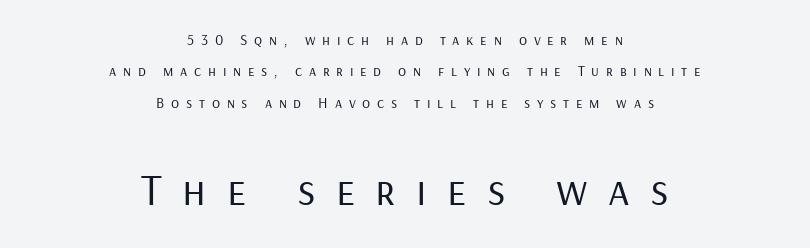
Q: Is the text bold? A: No.
Q: Is the text italic (slanted)? A: No, it is upright.
Q: Is the typeface a serif or a sans-serif typeface? A: Sans-serif.
Q: Is the text underlined? A: No.
Q: How is the paragraph aligned? A: Centered.
Q: Is the spacing between letters normal or unusually wide? A: Unusually wide.
Q: Is the spacing between lines tight, normal or loose? A: Loose.
Q: Which block of text is set in a larger size, the first (top) or the second (bottom)? A: The second (bottom) one.
Q: Width (condensed, normal, or wide)? A: Normal.
Q: Stroke contrast? A: Low.
Q: x-height? A: Medium.
Q: Monospaced? A: No.
